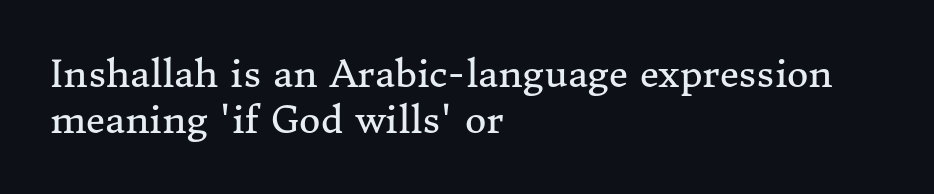
{"serif": "yes", "italic": "no", "bold": "no", "weight": "regular", "width": "normal", "stroke_contrast": "medium", "x_height": "medium", "monospaced": "no", "underline": "no", "align": "left", "line_spacing_ratio": 1.23, "letter_spacing": "normal", "letter_spacing_em": 0.0, "glyph_px": 37}
